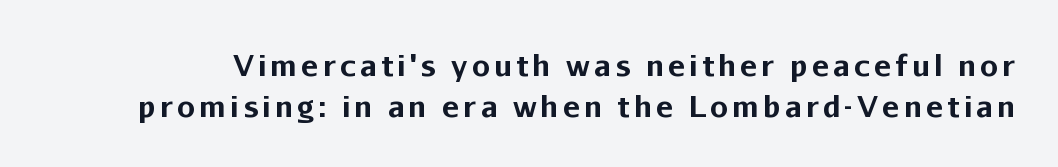
The image shows 29 px bold sans-serif type, upright; set normal line spacing (1.41x), not underlined; low stroke contrast and a medium x-height.
